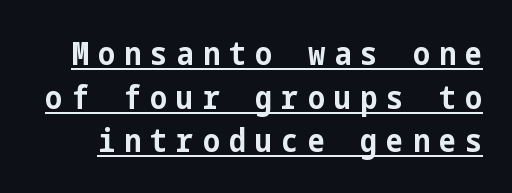
Q: Is the text bold? A: Yes.
Q: Is the text italic (slanted)? A: No, it is upright.
Q: Is the typeface a serif or a sans-serif typeface? A: Sans-serif.
Q: Is the text underlined? A: Yes.
Q: Is the spacing between letters normal or unusually wide? A: Unusually wide.
Q: Is the spacing between lines tight, normal or loose? A: Normal.
Q: Width (condensed, normal, or wide)? A: Condensed.
Q: Stroke contrast? A: Low.
Q: x-height? A: Medium.
